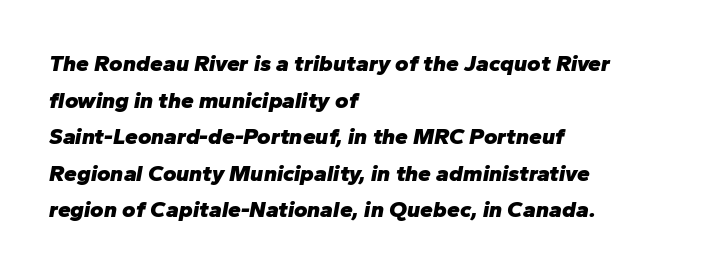
The image shows 23 px bold type, italic (leaning right); set left-aligned, normal line spacing (1.59x), normal letter spacing, not underlined.
